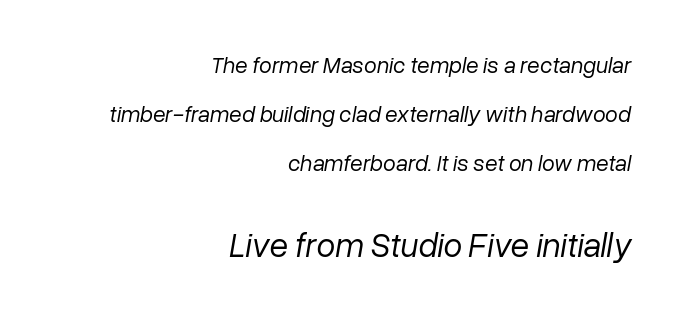
Q: Is the text bold? A: No.
Q: Is the text italic (slanted)? A: Yes, it leans right by about 10 degrees.
Q: Is the text underlined? A: No.
Q: How is the paragraph aligned? A: Right-aligned.
Q: Is the spacing between letters normal or unusually wide? A: Normal.
Q: Is the spacing between lines tight, normal or loose? A: Loose.
Q: Which block of text is set in a larger size, the first (top) or the second (bottom)? A: The second (bottom) one.
Q: Width (condensed, normal, or wide)? A: Normal.
Q: Stroke contrast? A: Low.
Q: x-height? A: Medium.
Q: Monospaced? A: No.
